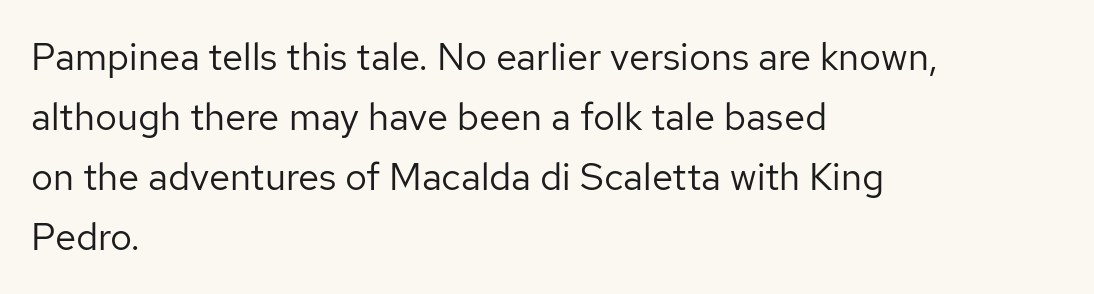
Rows of type keep a routine distance in the vertical direction. The face used here is proportionally spaced, like ordinary book or web type. A roman cut, with each character standing at attention. All the whitespace from short lines collects on the right.
